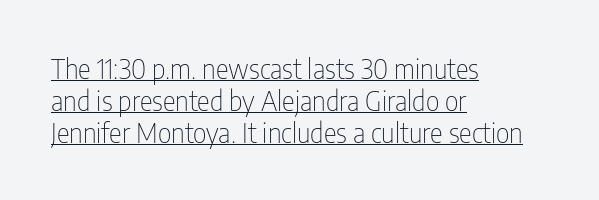
Stems and bowls with no extra thickness — not bold. Notice how the passage keeps a crisp vertical edge on the left only. Is the letter spacing exaggerated? No — it looks like the ordinary default. Characters remain perfectly vertical along every line. Beneath each row of characters lies a ruled line.
